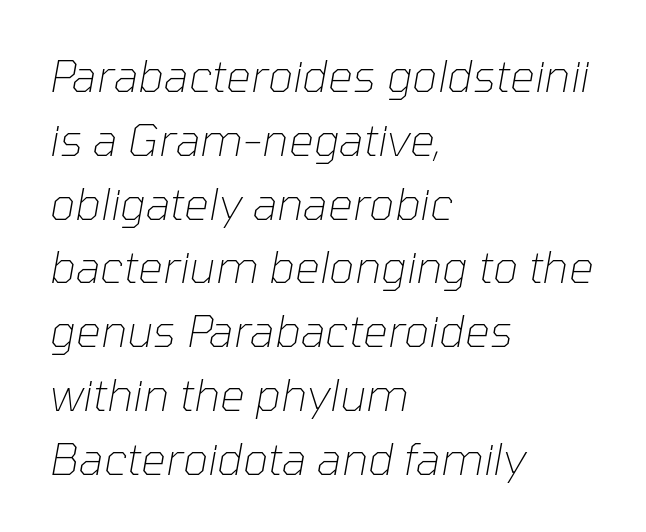
The image shows 44 px thin type, italic (leaning right); set left-aligned, normal line spacing (1.45x), normal letter spacing, not underlined; low stroke contrast and a medium x-height.
